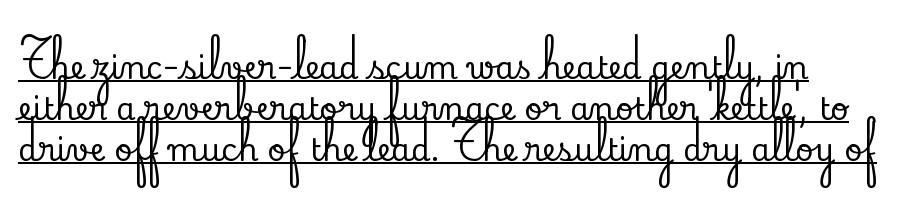
Q: Is the text italic (slanted)? A: No, it is upright.
Q: Is the typeface a serif or a sans-serif typeface? A: Serif.
Q: Is the text underlined? A: Yes.
Q: How is the paragraph aligned? A: Left-aligned.
Q: Is the spacing between letters normal or unusually wide? A: Normal.
Q: Is the spacing between lines tight, normal or loose? A: Normal.
Q: Width (condensed, normal, or wide)? A: Normal.
Q: Stroke contrast? A: Low.
Q: x-height? A: Small.
Q: Monospaced? A: No.
